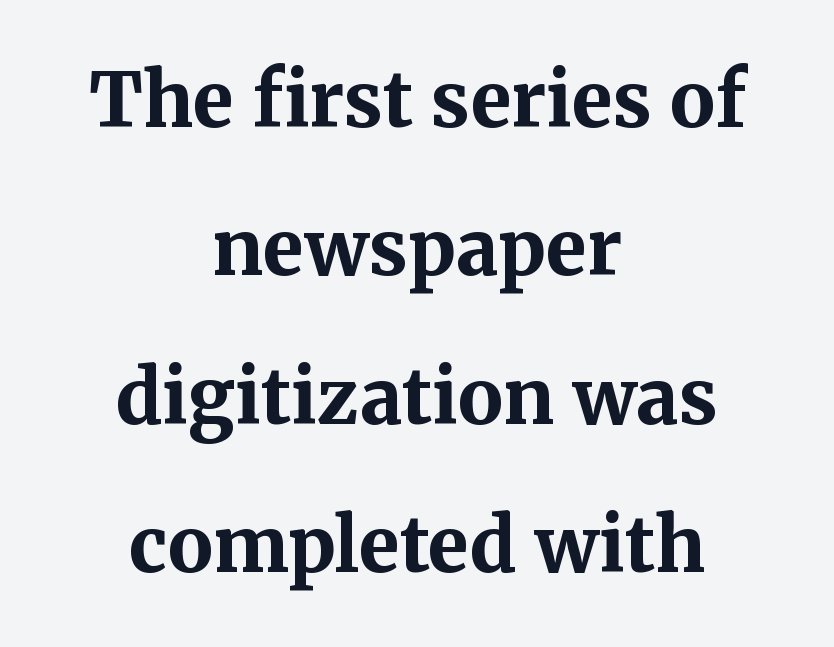
Caption: multi-line text, centered on the measure. The text was rendered using a seriffed face with decorative stroke endings. Summary of weight: heavy, a full bold. The specimen omits any rule beneath the text block's lines. Varying glyph widths throughout — classic text-font behaviour.
